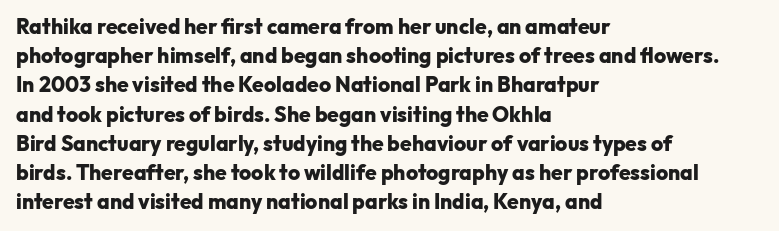
The image shows 21 px bold type, upright; set left-aligned, normal line spacing (1.39x), normal letter spacing, not underlined.
